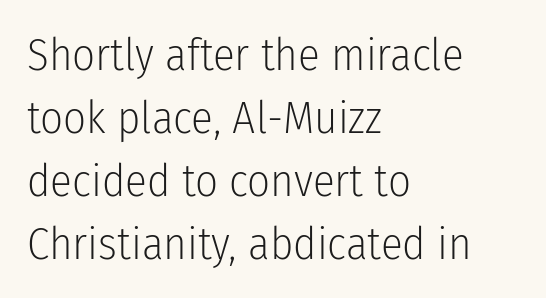
The image shows 45 px light, condensed sans-serif type, upright; set left-aligned, normal line spacing (1.4x), normal letter spacing, not underlined; low stroke contrast and a medium x-height.
